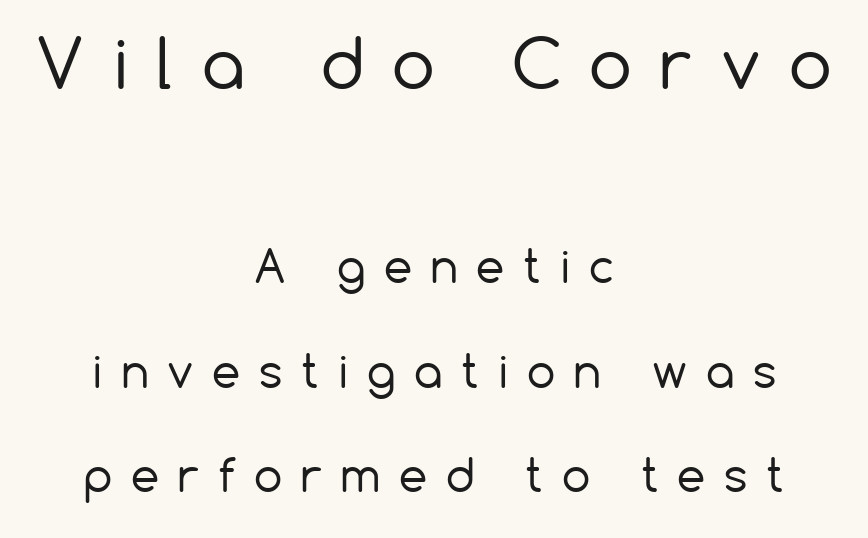
Q: Is the text bold? A: No.
Q: Is the text italic (slanted)? A: No, it is upright.
Q: Is the typeface a serif or a sans-serif typeface? A: Sans-serif.
Q: Is the text underlined? A: No.
Q: How is the paragraph aligned? A: Centered.
Q: Is the spacing between letters normal or unusually wide? A: Unusually wide.
Q: Is the spacing between lines tight, normal or loose? A: Loose.
Q: Which block of text is set in a larger size, the first (top) or the second (bottom)? A: The first (top) one.
Q: Width (condensed, normal, or wide)? A: Normal.
Q: Stroke contrast? A: Low.
Q: x-height? A: Medium.
Q: Monospaced? A: No.
